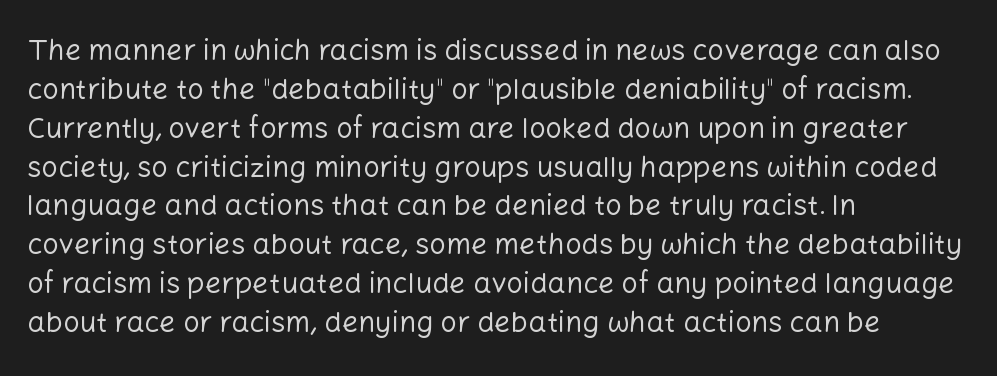
The image shows 29 px regular-weight sans-serif type, upright; set left-aligned, normal line spacing (1.34x), normal letter spacing, not underlined; low stroke contrast and a medium x-height.
